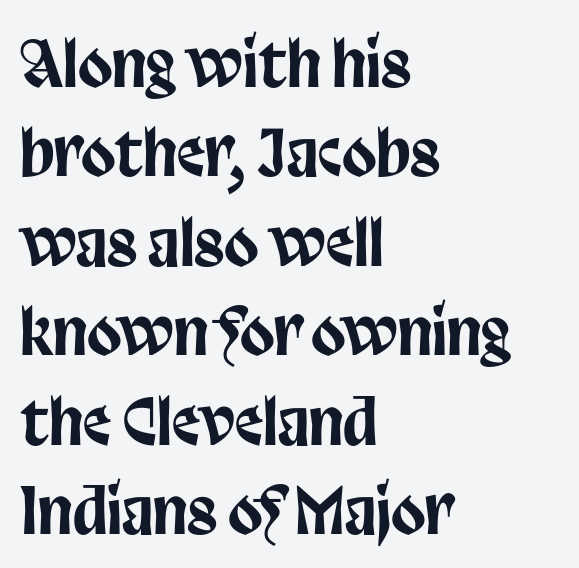
{"serif": "no", "italic": "no", "width": "condensed", "stroke_contrast": "low", "x_height": "large", "monospaced": "no", "underline": "no", "align": "left", "line_spacing": "normal", "line_spacing_ratio": 1.42, "letter_spacing": "normal", "letter_spacing_em": 0.0, "glyph_px": 63}
